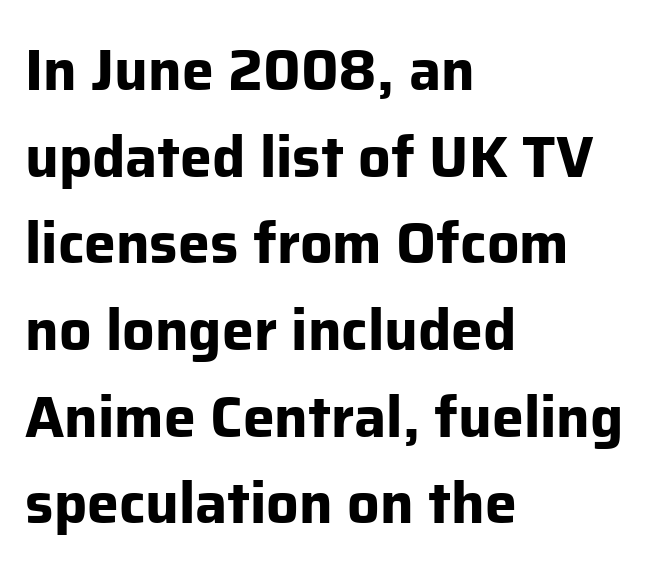
{"serif": "no", "italic": "no", "bold": "yes", "weight": "bold", "width": "normal", "stroke_contrast": "low", "x_height": "medium", "monospaced": "no", "underline": "no", "align": "left", "line_spacing": "normal", "line_spacing_ratio": 1.52, "letter_spacing": "normal", "letter_spacing_em": 0.0, "glyph_px": 57}
